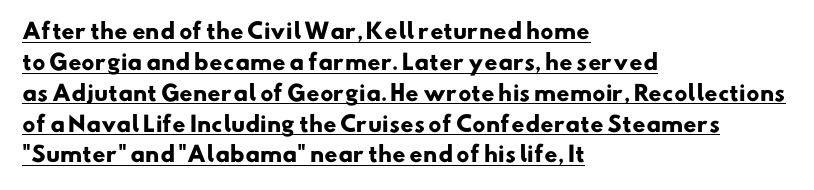
{"bold": "yes", "underline": "yes", "align": "left", "line_spacing": "normal", "line_spacing_ratio": 1.47, "letter_spacing": "normal", "letter_spacing_em": 0.0, "glyph_px": 21}
